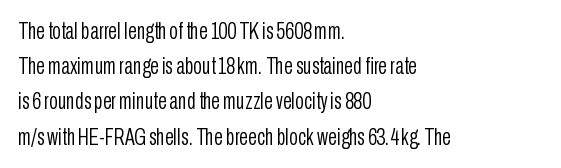
A typesetter would call this leading conventional body-copy spacing. Casual observation: everything's shoved over to the left. Counters stay open thanks to moderate or lighter strokes. The lettering stays uniformly vertical, giving the passage a roman look. No extra tracking has been applied to these lines. The gap between lines stays unmarked.
